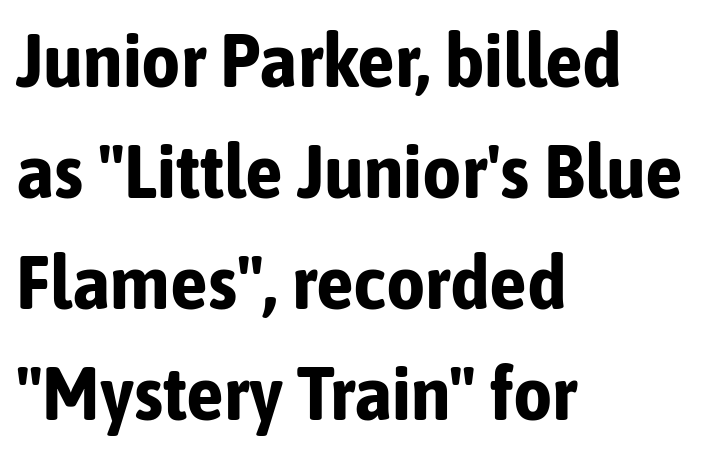
{"serif": "no", "italic": "no", "bold": "yes", "weight": "bold", "width": "condensed", "stroke_contrast": "low", "x_height": "medium", "monospaced": "no", "underline": "no", "align": "left", "line_spacing": "normal", "line_spacing_ratio": 1.46, "letter_spacing": "normal", "letter_spacing_em": 0.0, "glyph_px": 76}
